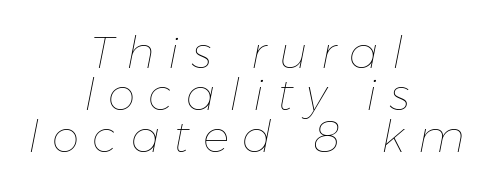
The glyphs look as if they've been sheared to an angle. Each line is balanced around a shared central axis. Is this a fixed-width face? No — the glyphs have proportional, varying widths. The letters are spread apart with noticeably loose tracking. The typesetting does not lean heavy: it is not bold.
